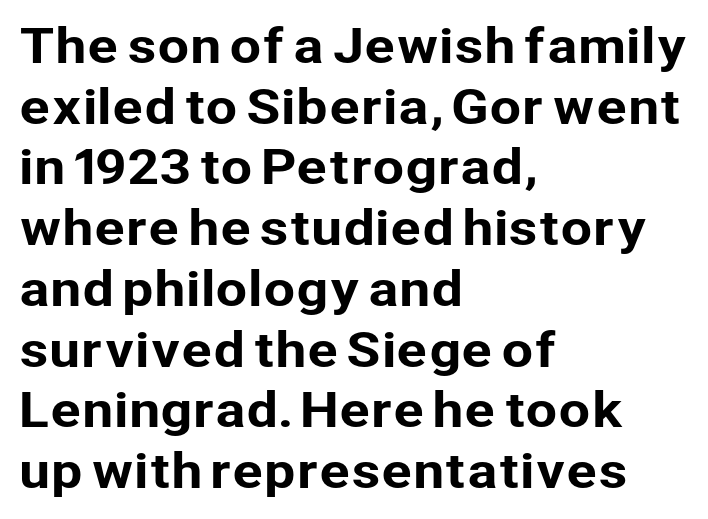
The image shows 46 px sans-serif type, upright; set left-aligned, normal line spacing (1.32x), normal letter spacing, not underlined; low stroke contrast and a medium x-height.
